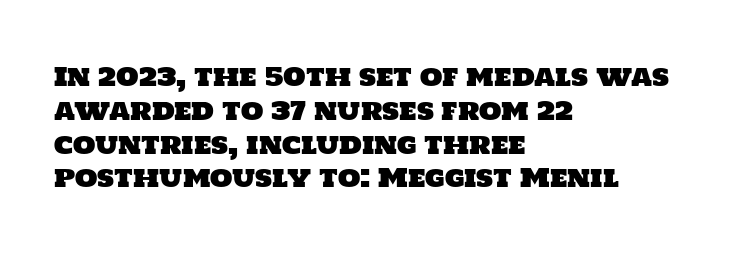
The horizontal fit of the characters is conventional and even. Visually the block forms a straight wall on the left and a jagged coastline on the right. The baseline area is clear. Vertically, the passage feels balanced, rows spaced as you'd expect.
